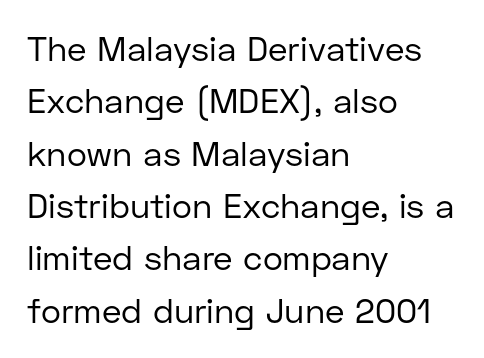
Does the type have serifs? No, each stem ends abruptly. The face used here is proportionally spaced, like ordinary book or web type. Summary of weight: not heavy and not bold. The passage is arranged the way most books set body copy — flush left. The vertical gap from one line to the next is medium.
